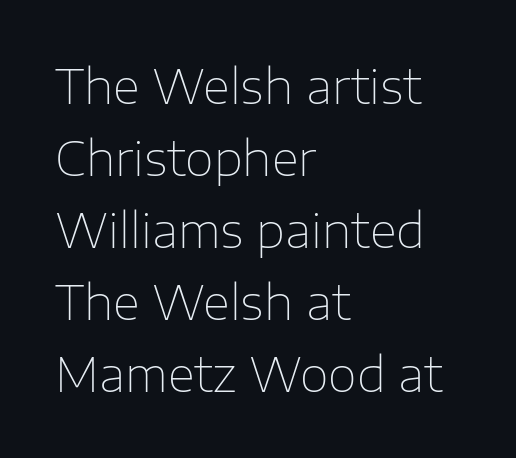
The image shows 47 px thin sans-serif type, upright; set left-aligned, normal line spacing (1.53x), normal letter spacing, not underlined; low stroke contrast and a medium x-height.
